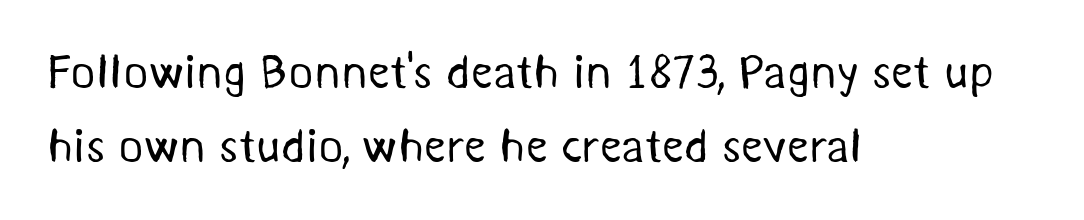
{"serif": "no", "bold": "no", "weight": "regular", "width": "normal", "stroke_contrast": "medium", "x_height": "medium", "monospaced": "no", "underline": "no", "align": "left", "line_spacing": "normal", "line_spacing_ratio": 1.55, "letter_spacing": "normal", "letter_spacing_em": 0.0, "glyph_px": 48}
